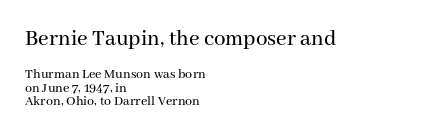
Q: Is the text italic (slanted)? A: No, it is upright.
Q: Is the text underlined? A: No.
Q: How is the paragraph aligned? A: Left-aligned.
Q: Is the spacing between letters normal or unusually wide? A: Normal.
Q: Is the spacing between lines tight, normal or loose? A: Tight.
Q: Which block of text is set in a larger size, the first (top) or the second (bottom)? A: The first (top) one.
